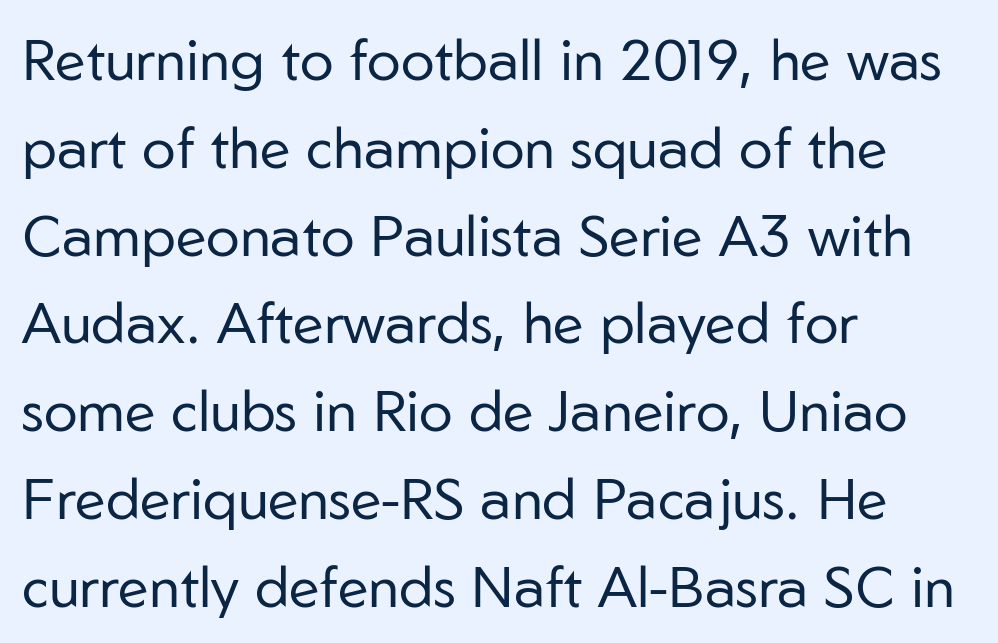
Caption: standard tracking, unaltered. A bare baseline throughout the passage. The leading is moderate, giving the passage an even texture. What kind of face is this? One without serifs — a sans.
